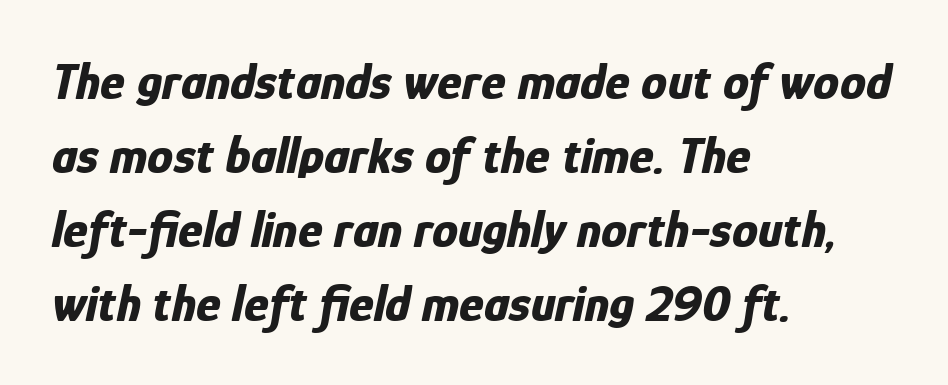
{"italic": "yes", "lean": "right", "slant_degrees": 12, "bold": "yes", "weight": "bold", "width": "condensed", "stroke_contrast": "low", "x_height": "medium", "monospaced": "no", "underline": "no", "align": "left", "line_spacing": "normal", "line_spacing_ratio": 1.42, "letter_spacing": "normal", "letter_spacing_em": 0.0, "glyph_px": 52}
